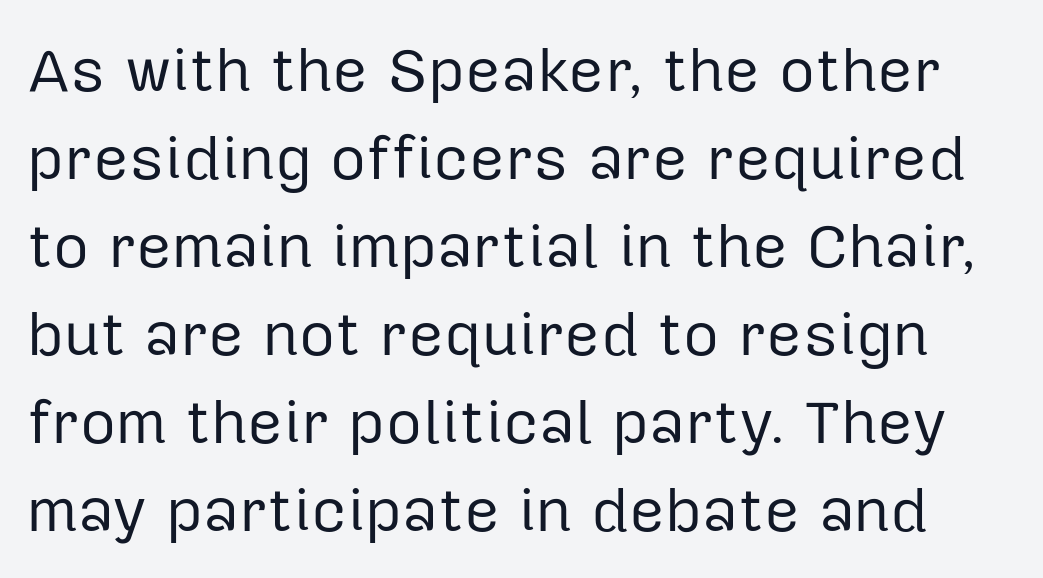
{"serif": "no", "italic": "no", "bold": "no", "weight": "regular", "width": "normal", "stroke_contrast": "low", "x_height": "medium", "monospaced": "no", "underline": "no", "line_spacing": "normal", "line_spacing_ratio": 1.42, "letter_spacing": "normal", "letter_spacing_em": 0.0, "glyph_px": 62}
